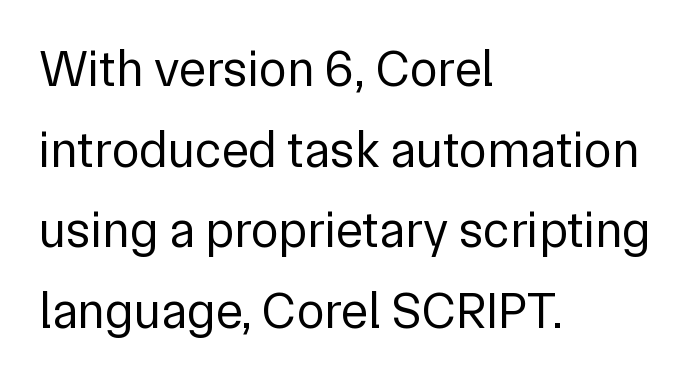
Check under the words: just untouched page. Nothing heavy about these letters — not bold at all. Typographically, this falls in the sans-serif category. This sample has the flowing, uneven cadence of proportional lettering. The letters stand upright; this is a roman face.
